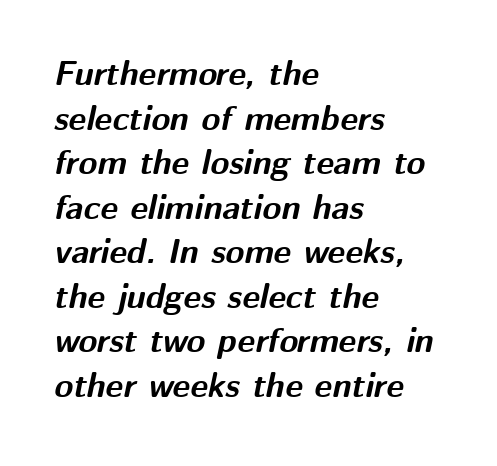
An italicized treatment has been applied to the whole sample. What weight is shown? A full bold with thick strokes. The zone under the glyphs is completely vacant. Does extra space separate the letters? No, they use regular spacing. Note the varied advance widths — an 'i' is clearly narrower than an 'm'. Students, observe: this is what conventionally led text looks like.
